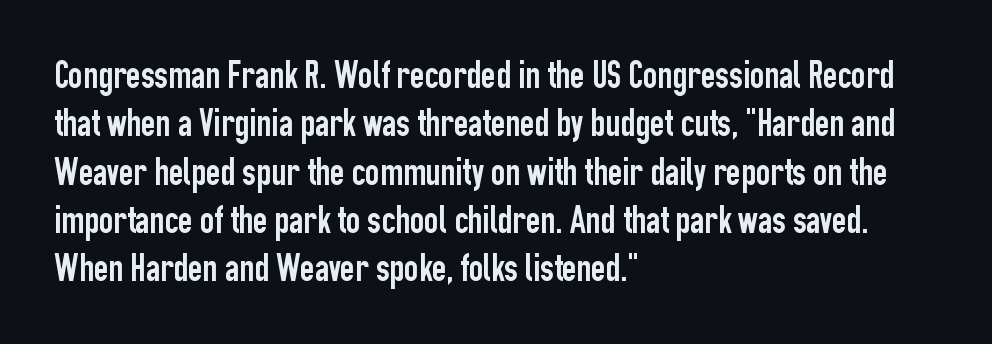
Q: Is the text italic (slanted)? A: No, it is upright.
Q: Is the typeface a serif or a sans-serif typeface? A: Sans-serif.
Q: Is the text underlined? A: No.
Q: How is the paragraph aligned? A: Left-aligned.
Q: Is the spacing between letters normal or unusually wide? A: Normal.
Q: Width (condensed, normal, or wide)? A: Condensed.
Q: Stroke contrast? A: Low.
Q: x-height? A: Medium.
Q: Monospaced? A: No.
